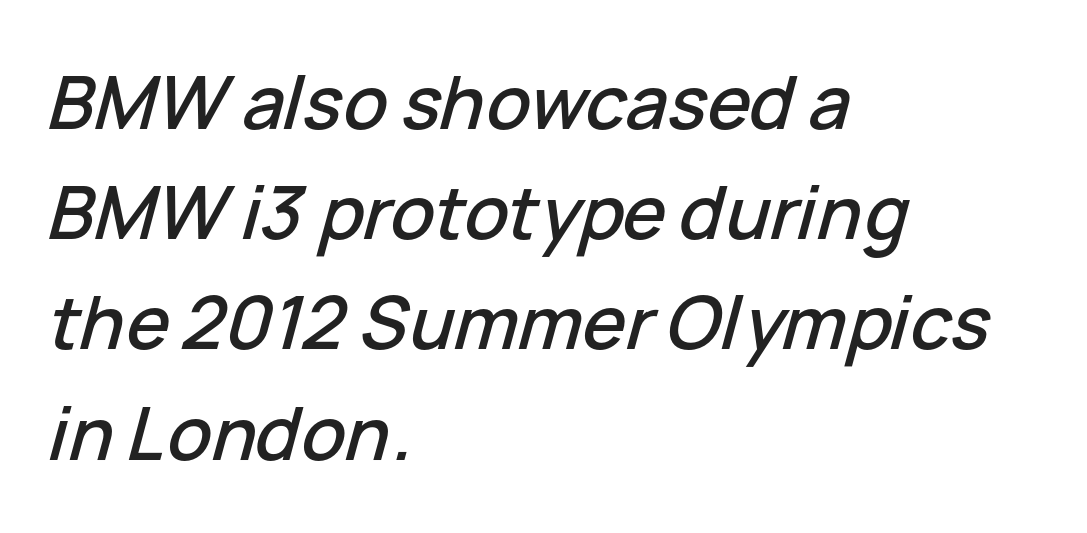
Q: Is the text italic (slanted)? A: Yes, it leans right by about 15 degrees.
Q: Is the text underlined? A: No.
Q: How is the paragraph aligned? A: Left-aligned.
Q: Is the spacing between letters normal or unusually wide? A: Normal.
Q: Is the spacing between lines tight, normal or loose? A: Normal.
Q: Width (condensed, normal, or wide)? A: Normal.
Q: Stroke contrast? A: Low.
Q: x-height? A: Medium.
Q: Monospaced? A: No.
